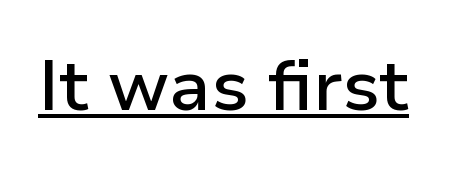
As a designer I'd log this as weight 600, semibold. Is this a sans? Yes — the strokes have no serifs. The words here are underlined. These lines keep a tight, regular rhythm from letter to letter. Designer's note — italics off, roman on.
